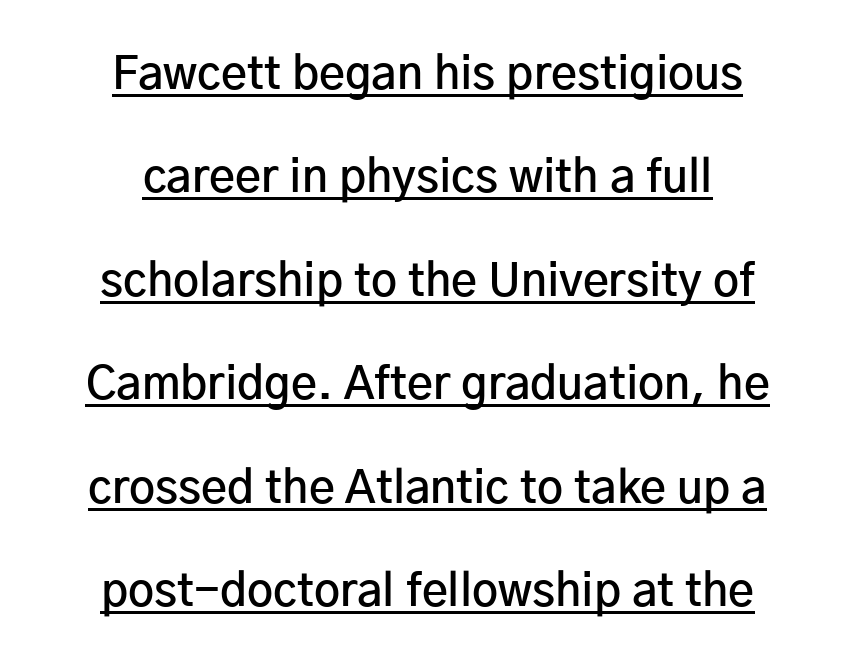
{"serif": "no", "italic": "no", "bold": "semi", "weight": "semibold", "width": "normal", "stroke_contrast": "low", "x_height": "medium", "monospaced": "no", "underline": "yes", "align": "center", "line_spacing": "loose", "line_spacing_ratio": 2.3, "letter_spacing": "normal", "letter_spacing_em": 0.0, "glyph_px": 45}
